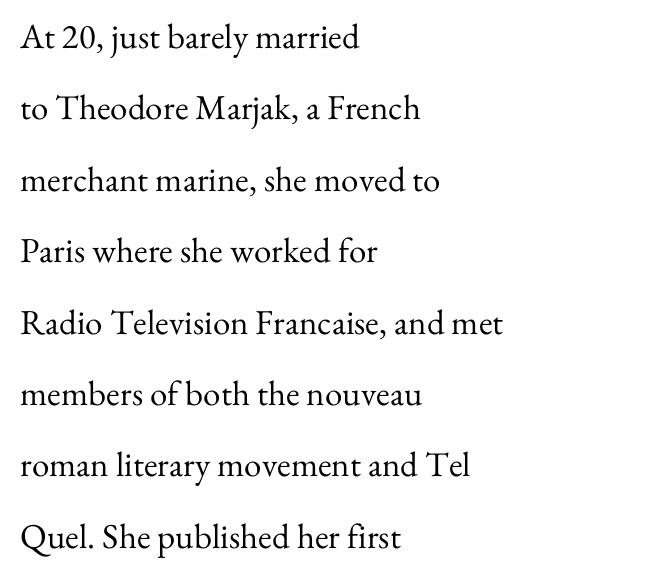
Notice how the stems are strictly vertical — no italics here. Lines of text with bare space underneath. Compared with typical paragraphs, the rows here are farther apart. Look at the tracking — it's just the regular setting, nothing added.
